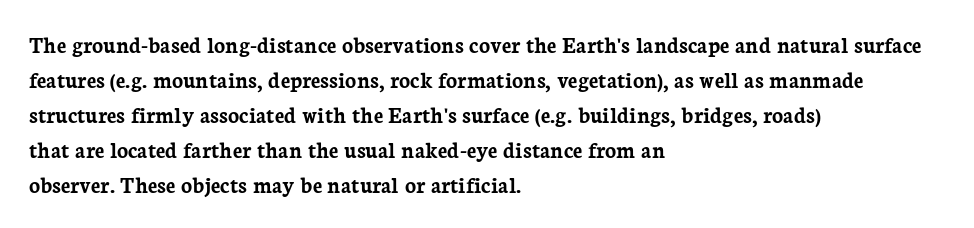
{"italic": "no", "bold": "yes", "underline": "no", "align": "left", "line_spacing": "normal", "line_spacing_ratio": 1.52, "letter_spacing": "normal", "letter_spacing_em": 0.0, "glyph_px": 23}
